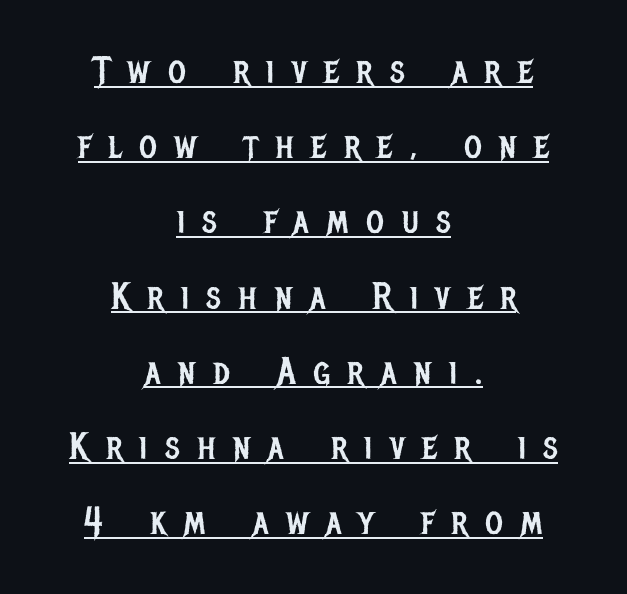
{"serif": "no", "italic": "no", "bold": "no", "weight": "regular", "width": "condensed", "stroke_contrast": "low", "x_height": "large", "monospaced": "no", "underline": "yes", "align": "center", "line_spacing": "loose", "line_spacing_ratio": 1.98, "letter_spacing": "wide", "letter_spacing_em": 0.46, "glyph_px": 38}
